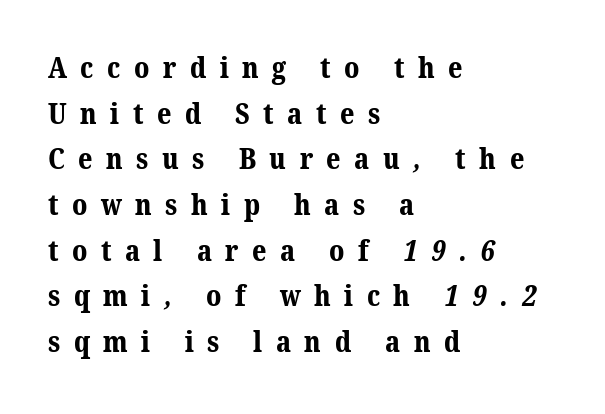
{"serif": "yes", "bold": "yes", "weight": "bold", "width": "normal", "stroke_contrast": "medium", "x_height": "medium", "monospaced": "no", "underline": "no", "align": "left", "line_spacing": "normal", "line_spacing_ratio": 1.63, "letter_spacing": "wide", "letter_spacing_em": 0.48, "glyph_px": 28}
